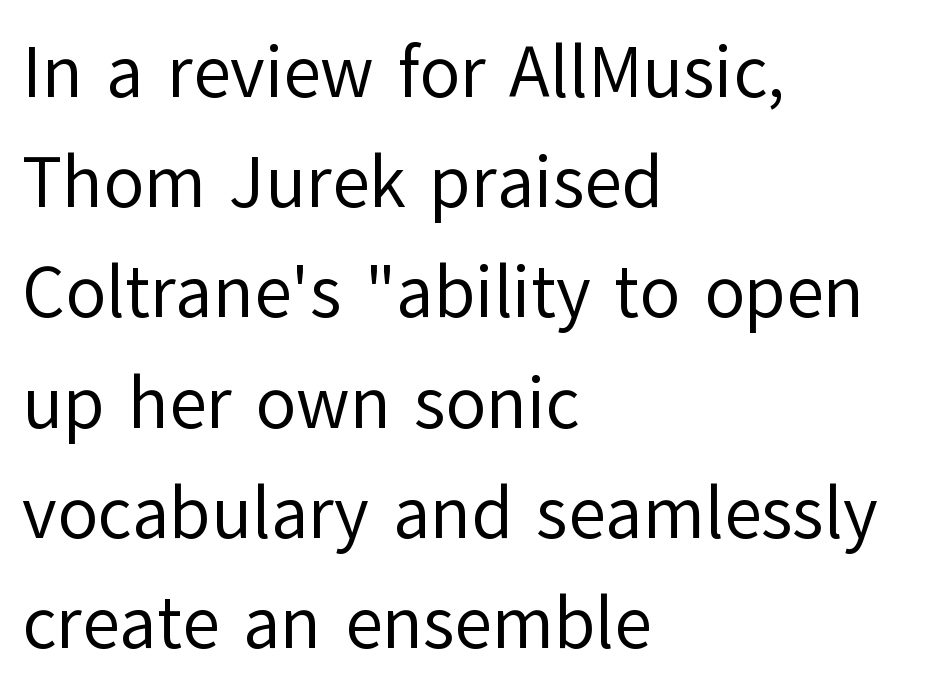
Is this a fixed-width face? No — the glyphs have proportional, varying widths. This rendering features lettering with no underline. Where is the straight margin? On the left. Vertical spacing — default. A sans-serif font was chosen for this passage. Do the letters lean? They stand straight.
